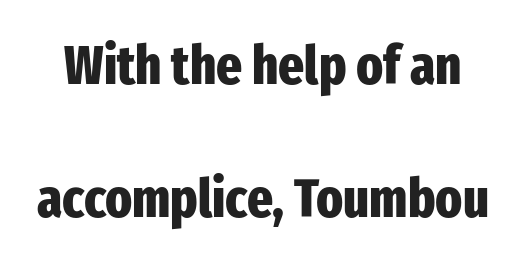
Q: Is the text bold? A: Yes.
Q: Is the text italic (slanted)? A: No, it is upright.
Q: Is the typeface a serif or a sans-serif typeface? A: Sans-serif.
Q: Is the text underlined? A: No.
Q: Is the spacing between letters normal or unusually wide? A: Normal.
Q: Is the spacing between lines tight, normal or loose? A: Loose.
Q: Width (condensed, normal, or wide)? A: Condensed.
Q: Stroke contrast? A: Low.
Q: x-height? A: Medium.
Q: Monospaced? A: No.
